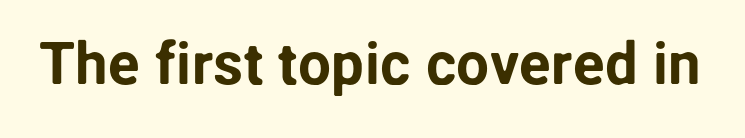
{"serif": "no", "italic": "no", "width": "normal", "stroke_contrast": "low", "x_height": "medium", "monospaced": "no", "underline": "no", "letter_spacing": "normal", "letter_spacing_em": 0.0, "glyph_px": 59}
